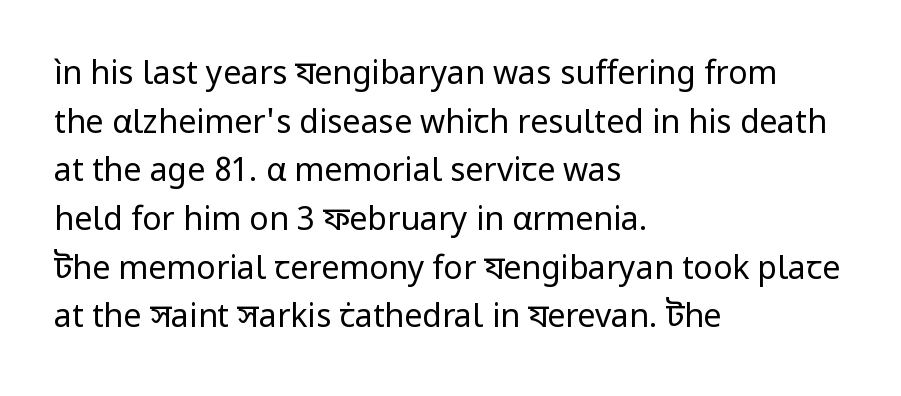
Grotesque or geometric, the face here clearly has no serifs. This is the regular roman posture of the typeface. Tracking value appears to be zero — textbook default spacing. The block of text has a typical density, with ordinary space between rows. The rendering uses natural spacing where letterforms have individual widths. Has an underline been added? It has not.
